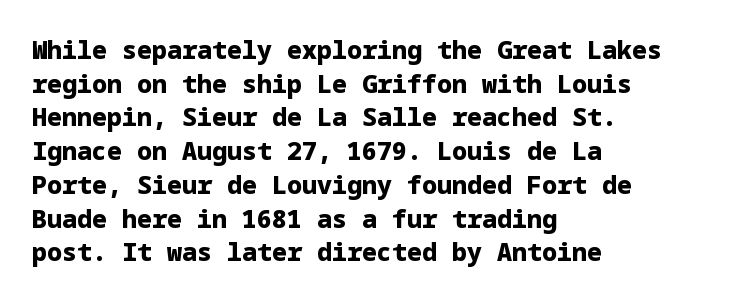
Q: Is the text bold? A: Yes.
Q: Is the text italic (slanted)? A: No, it is upright.
Q: Is the text underlined? A: No.
Q: How is the paragraph aligned? A: Left-aligned.
Q: Is the spacing between letters normal or unusually wide? A: Normal.
Q: Is the spacing between lines tight, normal or loose? A: Normal.
